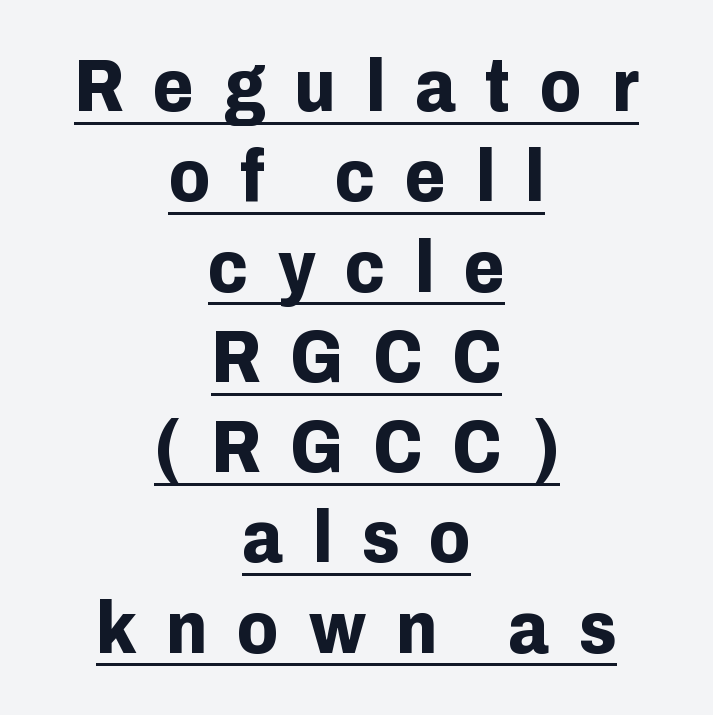
Tracking value appears strongly positive — letters spread wide. The type family on display is of the sans-serif kind. Each letter keeps its own natural width here, so spacing adapts to shape. Layout note: lines centered. A dark, heavy texture on the line: the type is bold.
